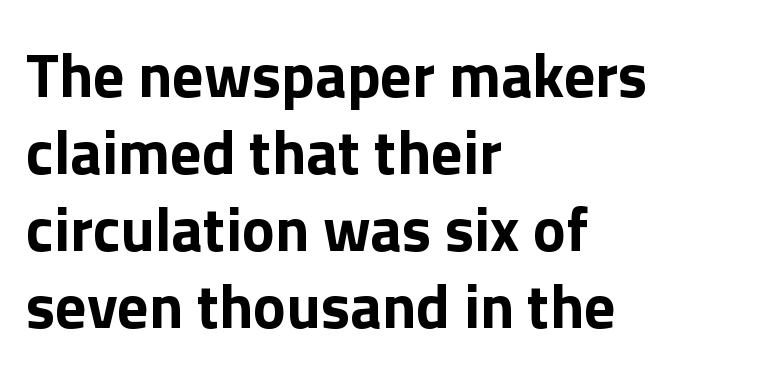
The passage shown has conventional tracking throughout. The letters are bold, with thick, heavy strokes. The rendering uses natural spacing where letterforms have individual widths. Check the space under the baseline: it is left empty.
